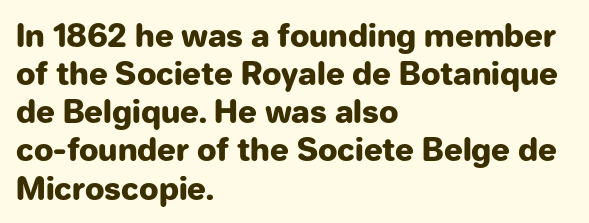
The image shows 31 px heavy sans-serif type, upright; set left-aligned, line spacing 1.23x, normal letter spacing, not underlined; low stroke contrast and a medium x-height.
